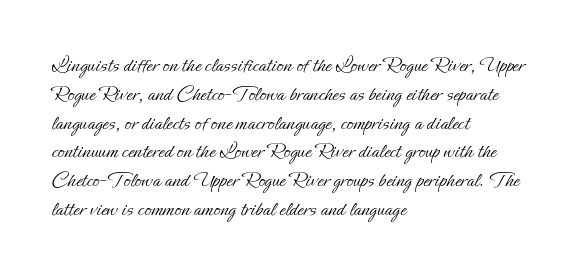
No extra ink here — the face is not bold. The ragged edge is on the right, which tells us the setting is flush left. Decoration check: the copy has no underline. Between one letter and the next there's only the usual sliver of space. Successive baselines arrive at the customary interval.
